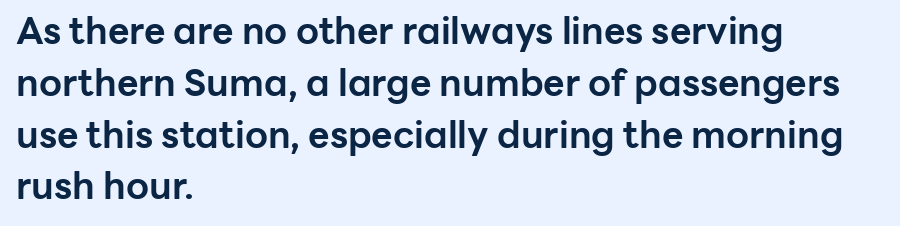
Q: Is the text bold? A: Yes.
Q: Is the text italic (slanted)? A: No, it is upright.
Q: Is the typeface a serif or a sans-serif typeface? A: Sans-serif.
Q: Is the text underlined? A: No.
Q: How is the paragraph aligned? A: Left-aligned.
Q: Is the spacing between letters normal or unusually wide? A: Normal.
Q: Is the spacing between lines tight, normal or loose? A: Normal.
Q: Width (condensed, normal, or wide)? A: Normal.
Q: Stroke contrast? A: Low.
Q: x-height? A: Medium.
Q: Monospaced? A: No.
